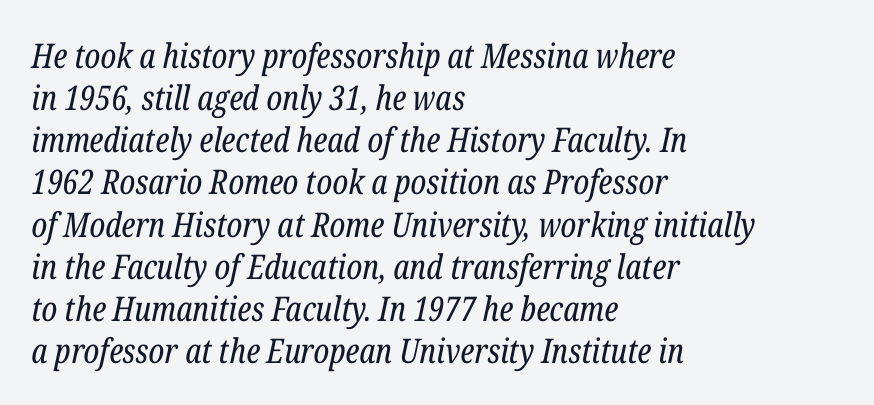
{"serif": "yes", "italic": "yes", "lean": "right", "slant_degrees": 12, "bold": "no", "weight": "regular", "width": "condensed", "stroke_contrast": "low", "x_height": "medium", "monospaced": "no", "underline": "no", "align": "left", "line_spacing_ratio": 1.24, "letter_spacing": "normal", "letter_spacing_em": 0.0, "glyph_px": 34}
